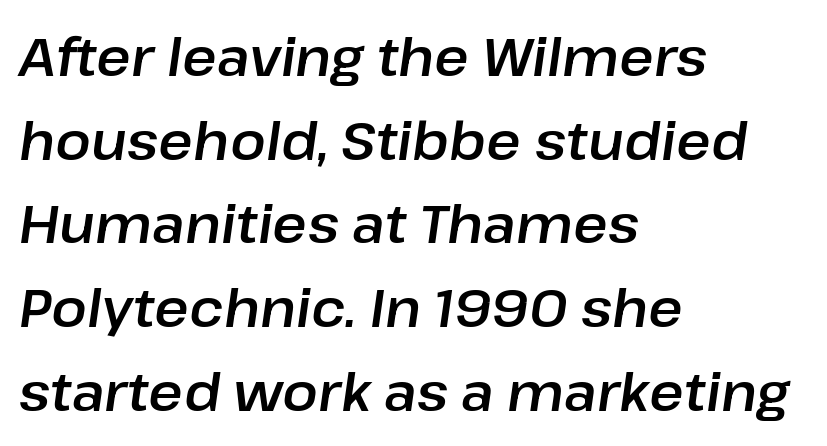
Normally led — the rows are evenly, conventionally spaced. The setting favours the left margin, as ordinary paragraphs usually do. The foot of each line stays bare and open. Quick note: italic.
